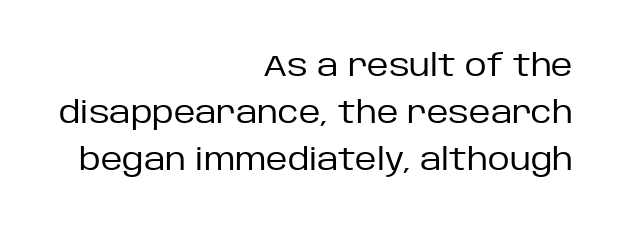
Q: Is the text bold? A: No.
Q: Is the text italic (slanted)? A: No, it is upright.
Q: Is the typeface a serif or a sans-serif typeface? A: Sans-serif.
Q: Is the text underlined? A: No.
Q: How is the paragraph aligned? A: Right-aligned.
Q: Is the spacing between letters normal or unusually wide? A: Normal.
Q: Is the spacing between lines tight, normal or loose? A: Normal.
Q: Width (condensed, normal, or wide)? A: Normal.
Q: Stroke contrast? A: Low.
Q: x-height? A: Large.
Q: Monospaced? A: No.
